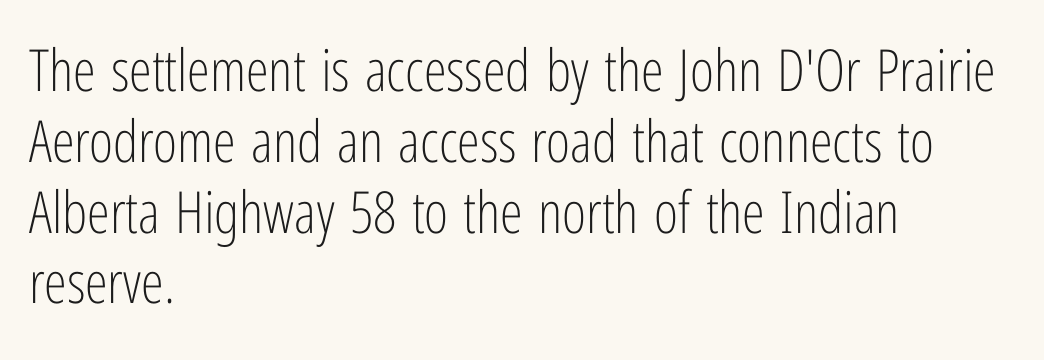
Q: Is the text bold? A: No.
Q: Is the text italic (slanted)? A: No, it is upright.
Q: Is the typeface a serif or a sans-serif typeface? A: Sans-serif.
Q: Is the text underlined? A: No.
Q: How is the paragraph aligned? A: Left-aligned.
Q: Is the spacing between letters normal or unusually wide? A: Normal.
Q: Width (condensed, normal, or wide)? A: Condensed.
Q: Stroke contrast? A: Low.
Q: x-height? A: Medium.
Q: Monospaced? A: No.
